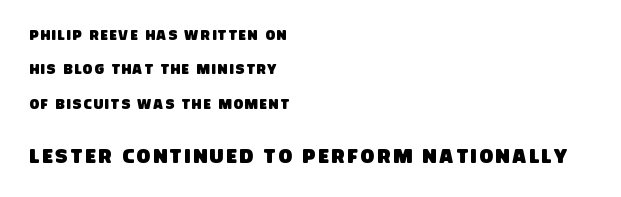
Q: Is the text underlined? A: No.
Q: How is the paragraph aligned? A: Left-aligned.
Q: Is the spacing between lines tight, normal or loose? A: Loose.
Q: Which block of text is set in a larger size, the first (top) or the second (bottom)? A: The second (bottom) one.
